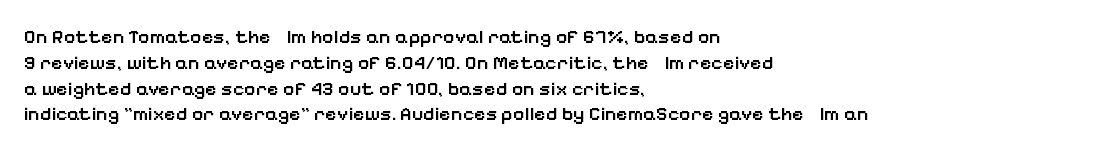
Q: Is the text bold? A: Semi-bold.
Q: Is the text italic (slanted)? A: No, it is upright.
Q: Is the text underlined? A: No.
Q: How is the paragraph aligned? A: Left-aligned.
Q: Is the spacing between letters normal or unusually wide? A: Normal.
Q: Is the spacing between lines tight, normal or loose? A: Normal.
